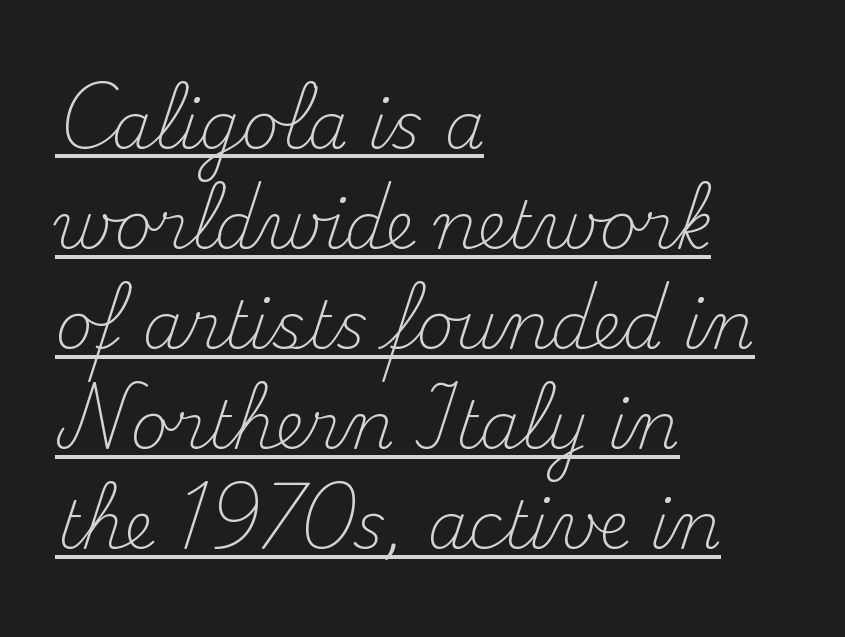
{"serif": "yes", "bold": "no", "weight": "light", "width": "normal", "stroke_contrast": "medium", "x_height": "small", "monospaced": "no", "underline": "yes", "align": "left", "line_spacing": "normal", "line_spacing_ratio": 1.54, "letter_spacing": "normal", "letter_spacing_em": 0.0, "glyph_px": 65}
